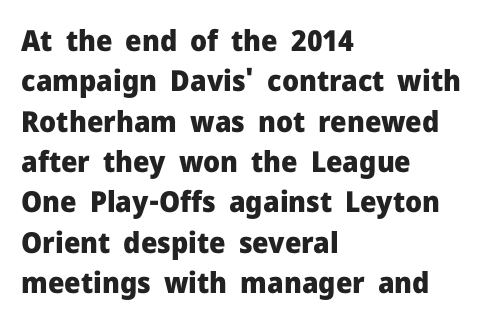
{"serif": "no", "italic": "no", "bold": "yes", "weight": "heavy", "width": "normal", "stroke_contrast": "low", "x_height": "medium", "monospaced": "no", "underline": "no", "align": "left", "line_spacing": "normal", "line_spacing_ratio": 1.39, "letter_spacing": "normal", "letter_spacing_em": 0.0, "glyph_px": 29}
